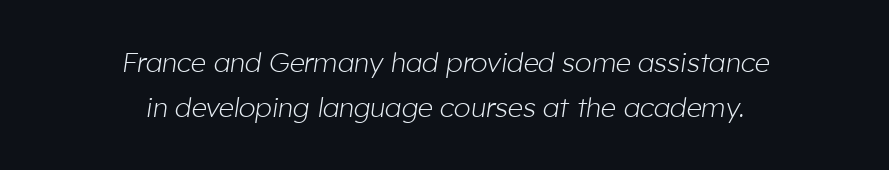
{"italic": "yes", "lean": "right", "slant_degrees": 8, "bold": "no", "underline": "no", "align": "center", "line_spacing": "normal", "line_spacing_ratio": 1.68, "letter_spacing": "normal", "letter_spacing_em": 0.0, "glyph_px": 27}
